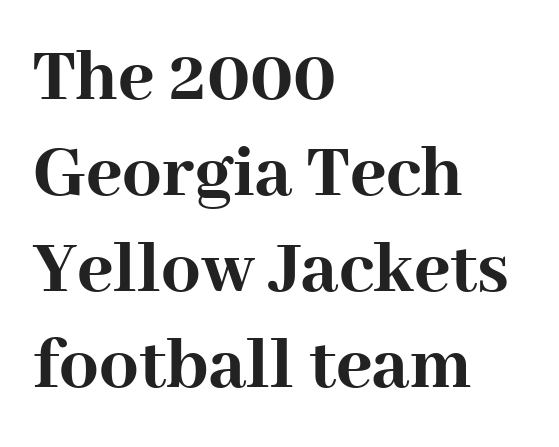
{"serif": "yes", "italic": "no", "bold": "yes", "weight": "semibold", "width": "normal", "stroke_contrast": "high", "x_height": "medium", "monospaced": "no", "underline": "no", "align": "left", "line_spacing_ratio": 1.23, "letter_spacing": "normal", "letter_spacing_em": 0.0, "glyph_px": 78}
